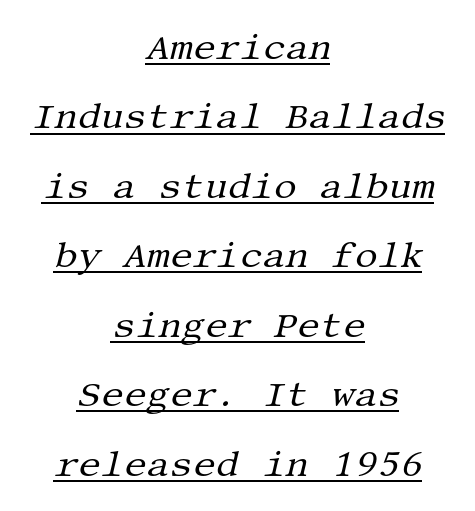
Q: Is the text bold? A: No.
Q: Is the text italic (slanted)? A: Yes, it leans right by about 13 degrees.
Q: Is the typeface a serif or a sans-serif typeface? A: Serif.
Q: Is the text underlined? A: Yes.
Q: How is the paragraph aligned? A: Centered.
Q: Is the spacing between letters normal or unusually wide? A: Normal.
Q: Is the spacing between lines tight, normal or loose? A: Loose.
Q: Width (condensed, normal, or wide)? A: Normal.
Q: Stroke contrast? A: Medium.
Q: x-height? A: Large.
